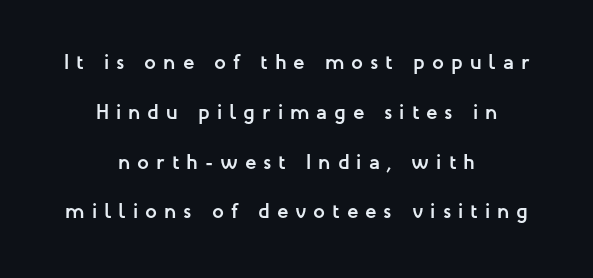
Q: Is the text bold? A: Yes.
Q: Is the text italic (slanted)? A: No, it is upright.
Q: Is the text underlined? A: No.
Q: How is the paragraph aligned? A: Centered.
Q: Is the spacing between letters normal or unusually wide? A: Unusually wide.
Q: Is the spacing between lines tight, normal or loose? A: Loose.
